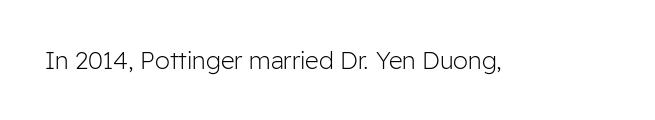
Q: Is the text bold? A: No.
Q: Is the text italic (slanted)? A: No, it is upright.
Q: Is the text underlined? A: No.
Q: Is the spacing between letters normal or unusually wide? A: Normal.
